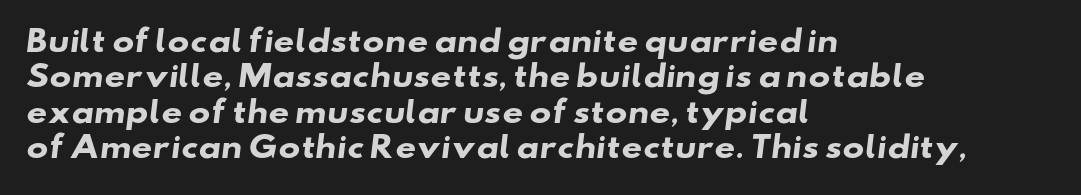
Q: Is the text bold? A: Yes.
Q: Is the typeface a serif or a sans-serif typeface? A: Sans-serif.
Q: Is the text underlined? A: No.
Q: How is the paragraph aligned? A: Left-aligned.
Q: Is the spacing between letters normal or unusually wide? A: Normal.
Q: Width (condensed, normal, or wide)? A: Wide.
Q: Stroke contrast? A: Low.
Q: x-height? A: Small.
Q: Monospaced? A: No.
